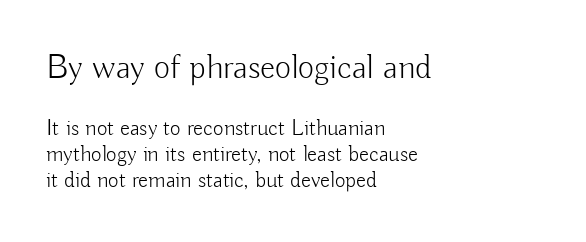
The image shows 35 px light sans-serif type, upright; set left-aligned, tight line spacing (1.13x), normal letter spacing, not underlined; the first (top) block is 1.52x larger; low stroke contrast and a small x-height.
